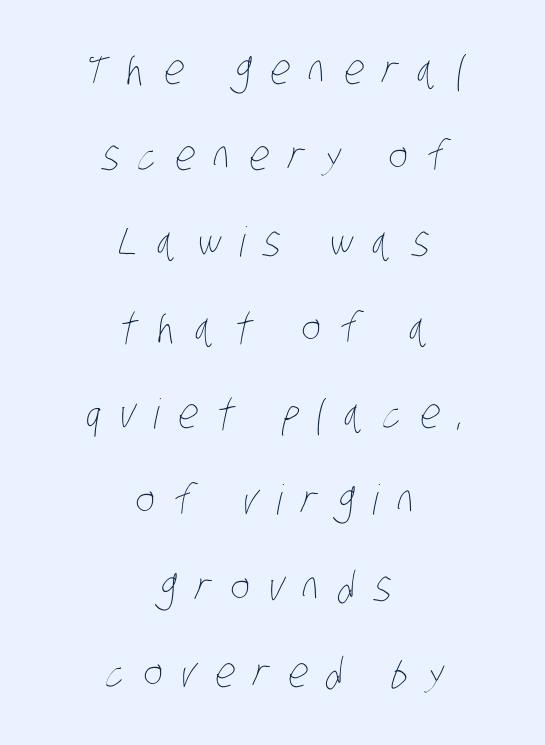
Q: Is the text bold? A: No.
Q: Is the text underlined? A: No.
Q: How is the paragraph aligned? A: Centered.
Q: Is the spacing between letters normal or unusually wide? A: Unusually wide.
Q: Is the spacing between lines tight, normal or loose? A: Loose.
Q: Width (condensed, normal, or wide)? A: Condensed.
Q: Stroke contrast? A: Low.
Q: x-height? A: Large.
Q: Monospaced? A: No.
